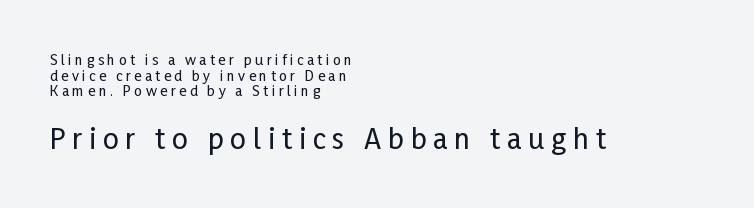
Q: Is the text italic (slanted)? A: No, it is upright.
Q: Is the typeface a serif or a sans-serif typeface? A: Sans-serif.
Q: Is the text underlined? A: No.
Q: How is the paragraph aligned? A: Left-aligned.
Q: Is the spacing between letters normal or unusually wide? A: Unusually wide.
Q: Is the spacing between lines tight, normal or loose? A: Tight.
Q: Which block of text is set in a larger size, the first (top) or the second (bottom)? A: The second (bottom) one.
Q: Width (condensed, normal, or wide)? A: Condensed.
Q: Stroke contrast? A: Low.
Q: x-height? A: Medium.
Q: Monospaced? A: No.
